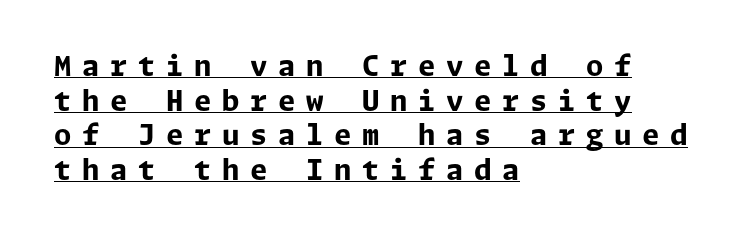
The image shows 28 px bold sans-serif type, upright; set left-aligned, line spacing 1.24x, unusually wide letter spacing (+0.38 em), underlined; low stroke contrast and a medium x-height.
